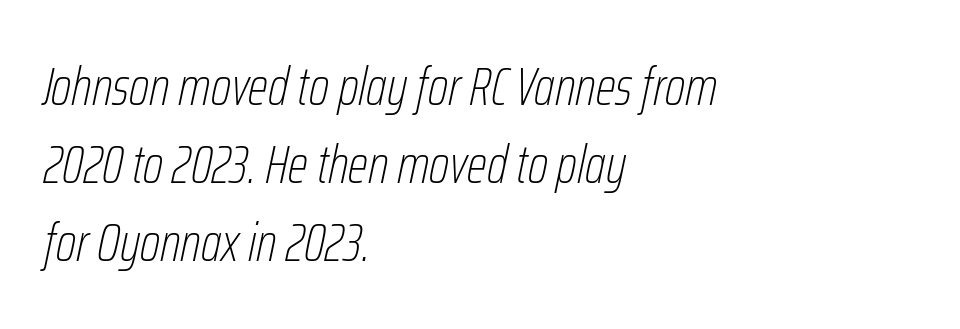
The image shows 53 px thin, condensed type, italic (leaning right); set left-aligned, normal line spacing (1.47x), normal letter spacing, not underlined; low stroke contrast and a medium x-height.
